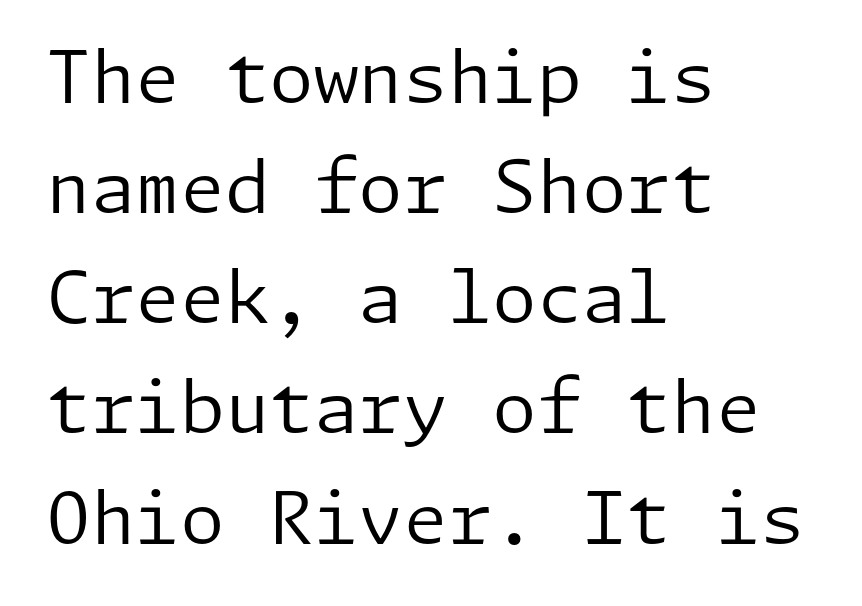
Q: Is the text bold? A: No.
Q: Is the text italic (slanted)? A: No, it is upright.
Q: Is the typeface a serif or a sans-serif typeface? A: Sans-serif.
Q: Is the text underlined? A: No.
Q: How is the paragraph aligned? A: Left-aligned.
Q: Is the spacing between letters normal or unusually wide? A: Normal.
Q: Is the spacing between lines tight, normal or loose? A: Normal.
Q: Width (condensed, normal, or wide)? A: Normal.
Q: Stroke contrast? A: Low.
Q: x-height? A: Medium.
